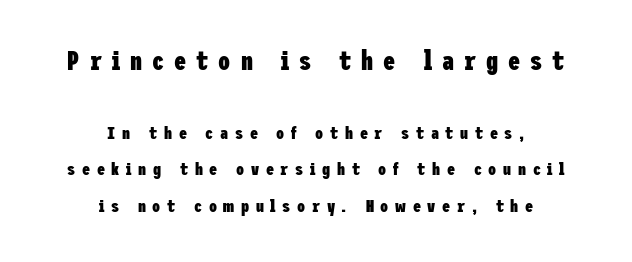
The image shows 27 px bold type, upright; set centered, loose line spacing (2.04x), unusually wide letter spacing (+0.37 em), not underlined; the first (top) block is 1.5x larger.
